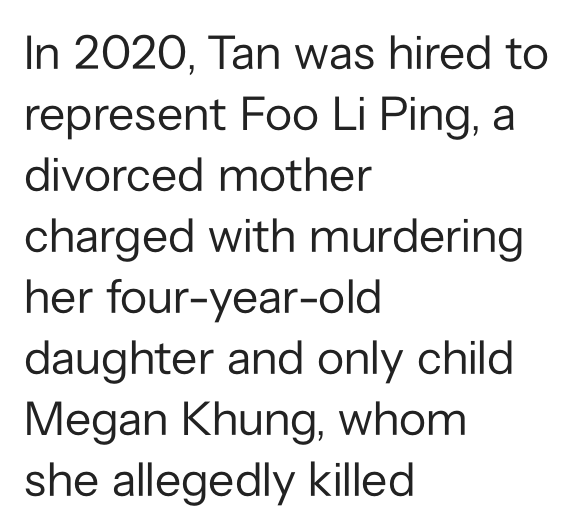
Each letter keeps its own natural width here, so spacing adapts to shape. Rendered with straight, roman letterforms. A normal amount of white space separates one row of letters from the next. Left-aligned paragraph, ragged on the right. Students, note that the glyphs here touch the page at normal intervals.
